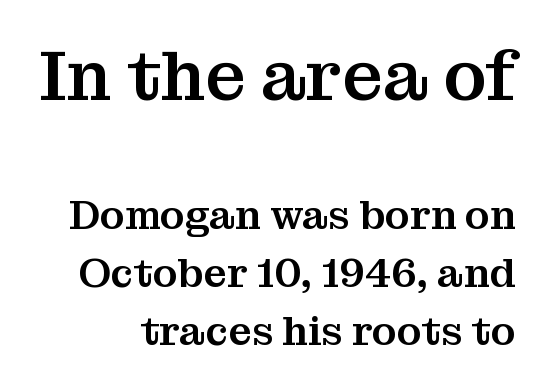
A typesetter would call this leading conventional body-copy spacing. Short note: letters normally spaced. The text was rendered using a seriffed face with decorative stroke endings. Each letter keeps its own natural width here, so spacing adapts to shape. Designer's note — italics off, roman on. Decoration check: the copy has no underline.
